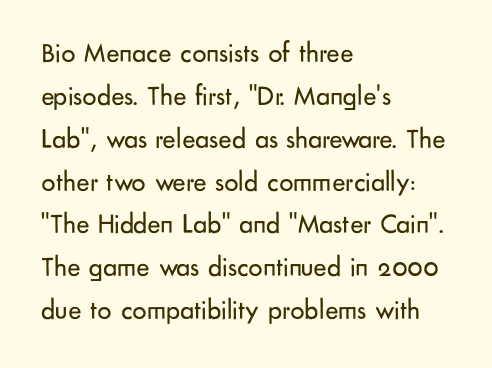
Q: Is the text bold? A: No.
Q: Is the text italic (slanted)? A: No, it is upright.
Q: Is the typeface a serif or a sans-serif typeface? A: Sans-serif.
Q: Is the text underlined? A: No.
Q: How is the paragraph aligned? A: Left-aligned.
Q: Is the spacing between letters normal or unusually wide? A: Normal.
Q: Is the spacing between lines tight, normal or loose? A: Normal.
Q: Width (condensed, normal, or wide)? A: Normal.
Q: Stroke contrast? A: Low.
Q: x-height? A: Small.
Q: Monospaced? A: No.
